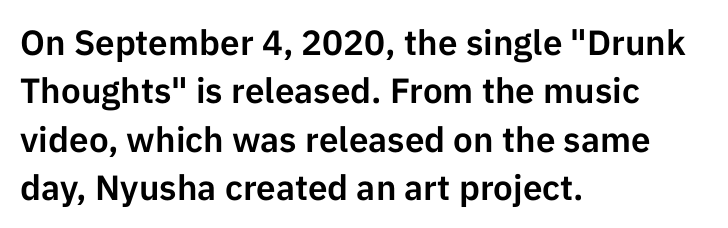
Q: Is the text italic (slanted)? A: No, it is upright.
Q: Is the typeface a serif or a sans-serif typeface? A: Sans-serif.
Q: Is the text underlined? A: No.
Q: How is the paragraph aligned? A: Left-aligned.
Q: Is the spacing between letters normal or unusually wide? A: Normal.
Q: Is the spacing between lines tight, normal or loose? A: Normal.
Q: Width (condensed, normal, or wide)? A: Normal.
Q: Stroke contrast? A: Low.
Q: x-height? A: Medium.
Q: Monospaced? A: No.
